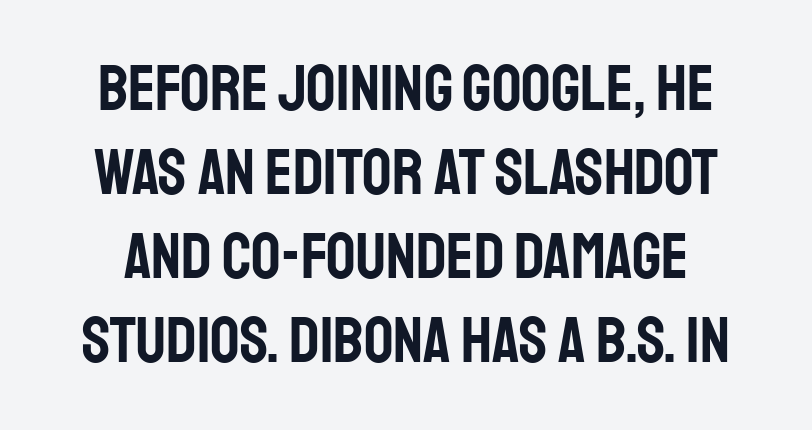
{"serif": "no", "italic": "no", "width": "condensed", "stroke_contrast": "low", "x_height": "large", "monospaced": "no", "underline": "no", "line_spacing": "normal", "line_spacing_ratio": 1.29, "letter_spacing": "normal", "letter_spacing_em": 0.0, "glyph_px": 65}
